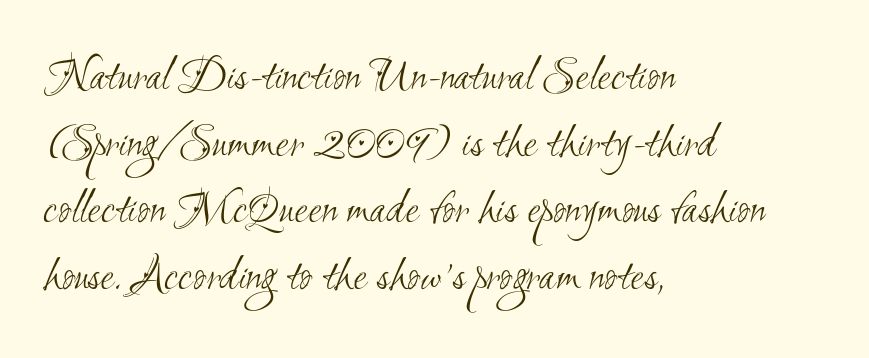
Nothing unusual about the tracking: characters are spaced as the font intends. The rows are spaced the way most documents space them. Decoration check: the copy has no underline. These lines are rendered in a variable-pitch font. The typesetting does not lean heavy: it is not bold. Observe the absence of serifs on each vertical stroke in this sample.
